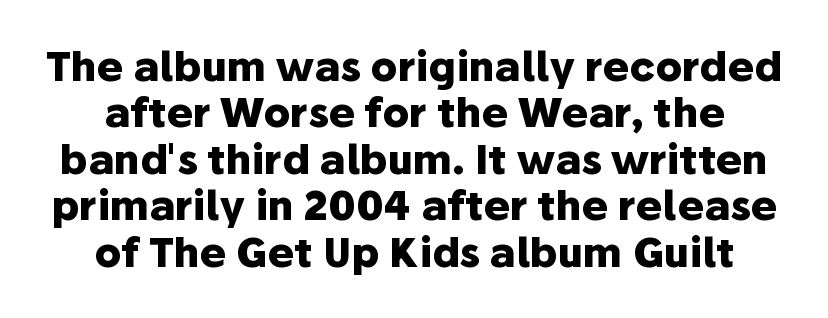
The image shows 40 px heavy sans-serif type, upright; set line spacing 1.16x, normal letter spacing, not underlined; low stroke contrast and a medium x-height.
